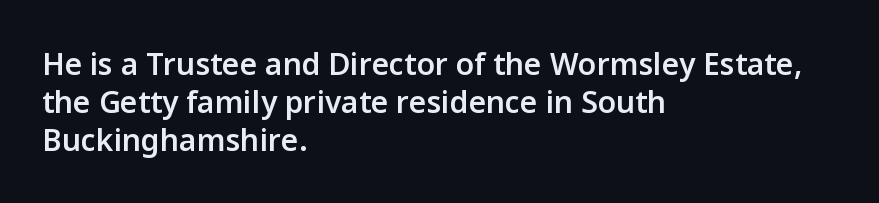
The image shows 30 px semibold sans-serif type, upright; set left-aligned, normal line spacing (1.27x), normal letter spacing, not underlined; low stroke contrast and a medium x-height.
